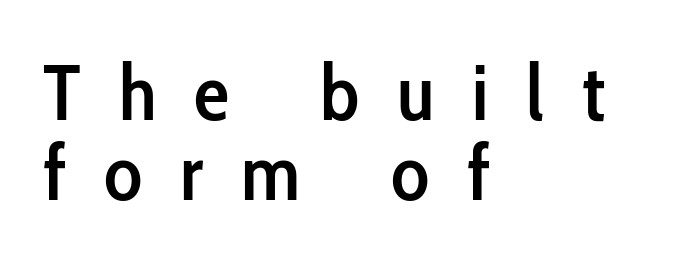
The image shows 79 px semibold, condensed sans-serif type, upright; set left-aligned, tight line spacing (1.01x), unusually wide letter spacing (+0.48 em), not underlined; low stroke contrast and a medium x-height.
